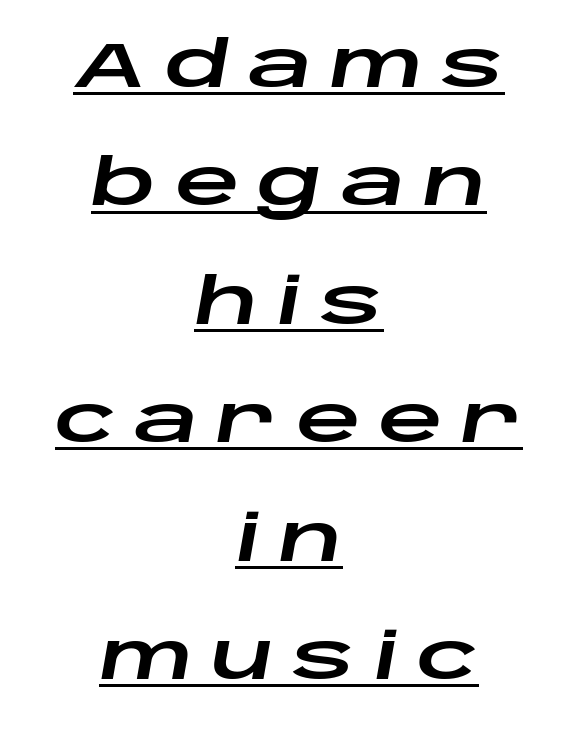
Q: Is the text italic (slanted)? A: Yes, it leans right by about 10 degrees.
Q: Is the text underlined? A: Yes.
Q: How is the paragraph aligned? A: Centered.
Q: Is the spacing between letters normal or unusually wide? A: Unusually wide.
Q: Width (condensed, normal, or wide)? A: Wide.
Q: Stroke contrast? A: Low.
Q: x-height? A: Large.
Q: Monospaced? A: No.
